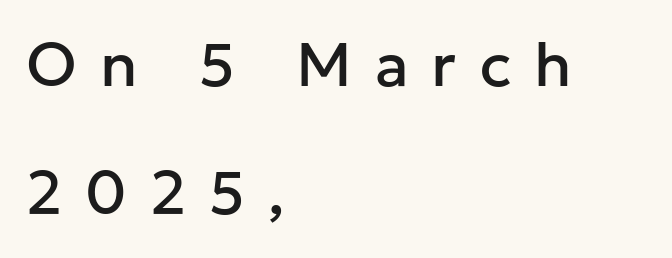
Q: Is the text italic (slanted)? A: No, it is upright.
Q: Is the typeface a serif or a sans-serif typeface? A: Sans-serif.
Q: Is the text underlined? A: No.
Q: How is the paragraph aligned? A: Left-aligned.
Q: Is the spacing between letters normal or unusually wide? A: Unusually wide.
Q: Is the spacing between lines tight, normal or loose? A: Loose.
Q: Width (condensed, normal, or wide)? A: Normal.
Q: Stroke contrast? A: Low.
Q: x-height? A: Medium.
Q: Monospaced? A: No.
